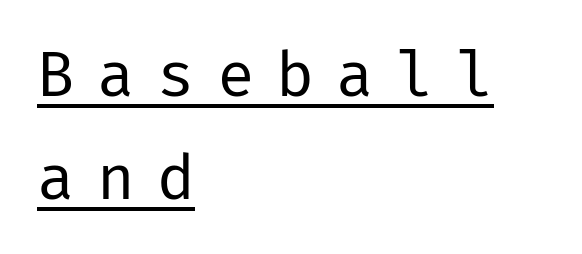
Q: Is the text bold? A: No.
Q: Is the text italic (slanted)? A: No, it is upright.
Q: Is the typeface a serif or a sans-serif typeface? A: Sans-serif.
Q: Is the text underlined? A: Yes.
Q: How is the paragraph aligned? A: Left-aligned.
Q: Is the spacing between letters normal or unusually wide? A: Unusually wide.
Q: Is the spacing between lines tight, normal or loose? A: Normal.
Q: Width (condensed, normal, or wide)? A: Normal.
Q: Stroke contrast? A: Low.
Q: x-height? A: Medium.
